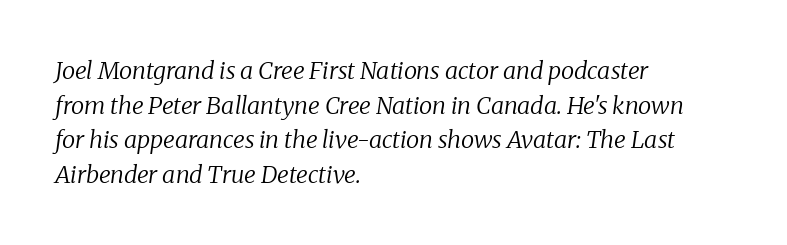
Q: Is the text bold? A: No.
Q: Is the text italic (slanted)? A: Yes, it leans right by about 8 degrees.
Q: Is the text underlined? A: No.
Q: How is the paragraph aligned? A: Left-aligned.
Q: Is the spacing between letters normal or unusually wide? A: Normal.
Q: Is the spacing between lines tight, normal or loose? A: Normal.
